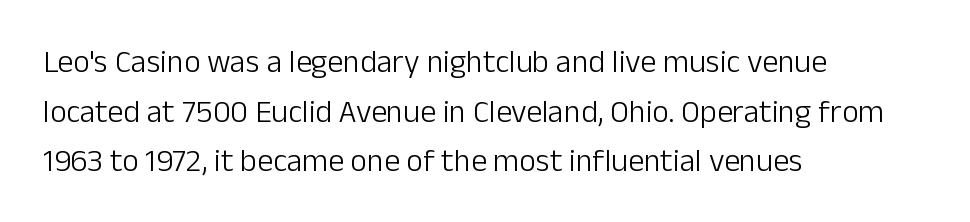
{"serif": "no", "italic": "no", "bold": "no", "weight": "light", "width": "normal", "stroke_contrast": "low", "x_height": "medium", "monospaced": "no", "underline": "no", "align": "left", "line_spacing": "normal", "line_spacing_ratio": 1.55, "letter_spacing": "normal", "letter_spacing_em": 0.0, "glyph_px": 32}
